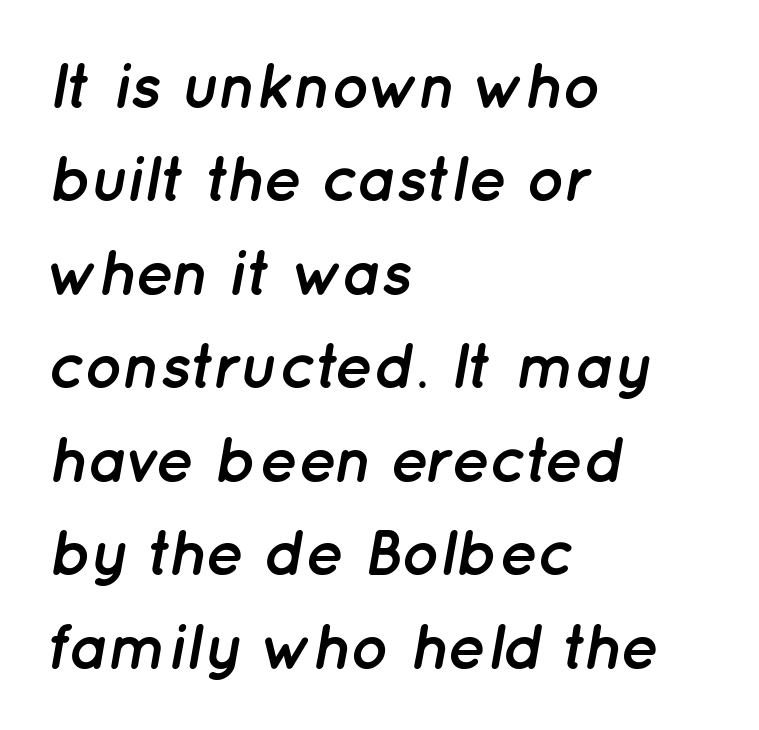
{"italic": "yes", "lean": "right", "slant_degrees": 12, "bold": "yes", "weight": "semibold", "width": "normal", "stroke_contrast": "low", "x_height": "medium", "monospaced": "no", "underline": "no", "align": "left", "line_spacing": "normal", "line_spacing_ratio": 1.46, "letter_spacing": "normal", "letter_spacing_em": 0.0, "glyph_px": 64}
